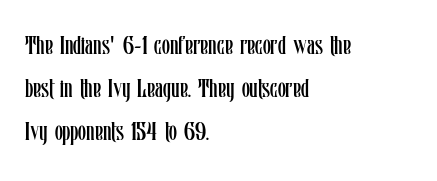
The image shows 26 px text type, upright; set left-aligned, normal line spacing (1.66x), normal letter spacing, not underlined.
